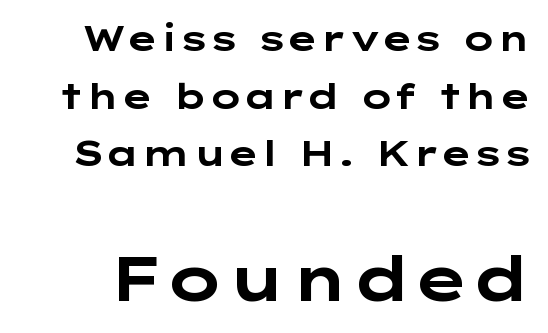
The image shows 62 px bold, wide sans-serif type, upright; set normal line spacing (1.65x), normal letter spacing, not underlined; the second (bottom) block is 1.77x larger; low stroke contrast and a medium x-height.
